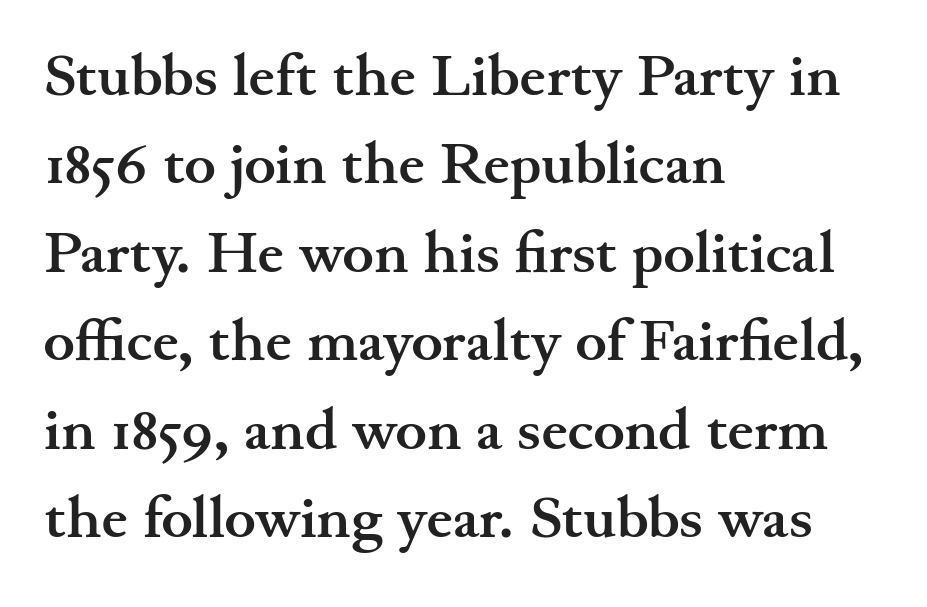
Is this a fixed-width face? No — the glyphs have proportional, varying widths. The type sits square on the baseline with zero lean. This rendering uses left alignment, leaving the right contour irregular. Old-style or modern, the face here clearly has serifs. A bare baseline throughout the passage. In terms of letterspacing, this is plain default setting.
